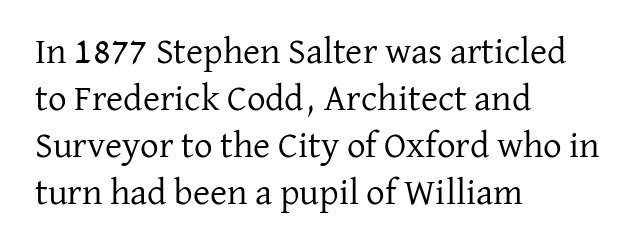
{"serif": "yes", "italic": "no", "bold": "no", "weight": "regular", "width": "normal", "stroke_contrast": "low", "x_height": "medium", "monospaced": "no", "underline": "no", "align": "left", "line_spacing": "normal", "line_spacing_ratio": 1.27, "letter_spacing": "normal", "letter_spacing_em": 0.0, "glyph_px": 37}
